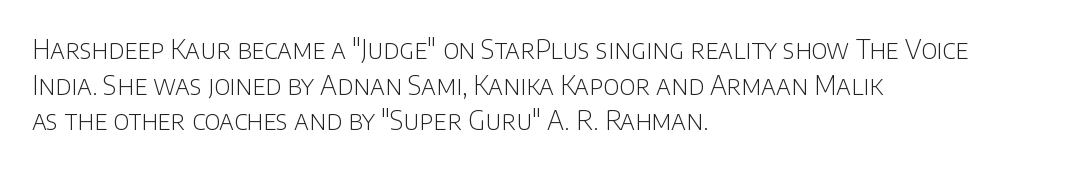
Q: Is the text bold? A: No.
Q: Is the text italic (slanted)? A: No, it is upright.
Q: Is the text underlined? A: No.
Q: How is the paragraph aligned? A: Left-aligned.
Q: Is the spacing between letters normal or unusually wide? A: Normal.
Q: Is the spacing between lines tight, normal or loose? A: Normal.
